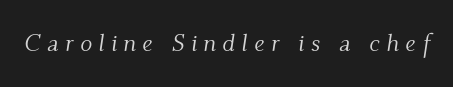
{"italic": "yes", "lean": "right", "slant_degrees": 9, "bold": "no", "underline": "no", "letter_spacing": "wide", "letter_spacing_em": 0.25, "glyph_px": 25}
